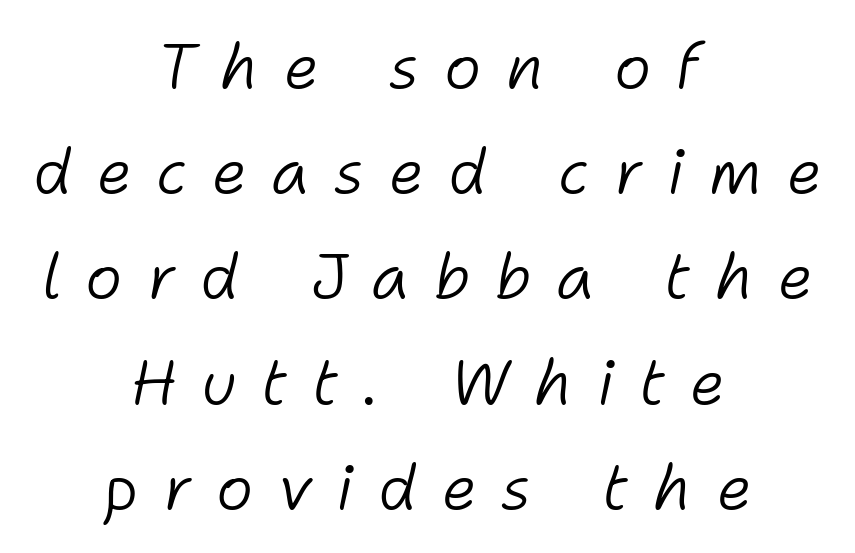
A student would call this center alignment; a typographer would say set centered. One glance says typical: line gaps are just what's usual. The weight would be labelled regular, book, light, or lighter still. Letter spacing: wide. Has an underline been added? It has not.
